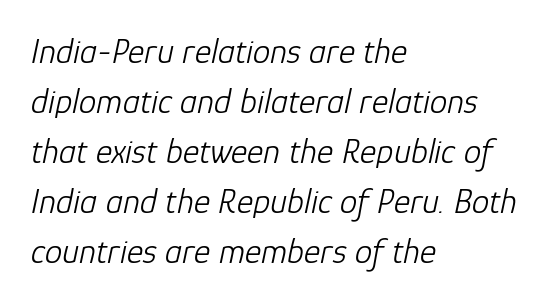
{"italic": "yes", "lean": "right", "slant_degrees": 12, "bold": "no", "weight": "light", "width": "normal", "stroke_contrast": "low", "x_height": "medium", "monospaced": "no", "underline": "no", "align": "left", "line_spacing": "normal", "line_spacing_ratio": 1.43, "letter_spacing": "normal", "letter_spacing_em": 0.0, "glyph_px": 35}
